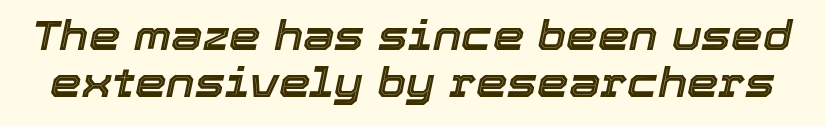
Standard letterfit; no display-style spreading of the glyphs. There's an unmistakable incline to the writing here. Looks like regular typesetting: each glyph gets only the width it needs. The space beneath each line is pristine and unruled.
